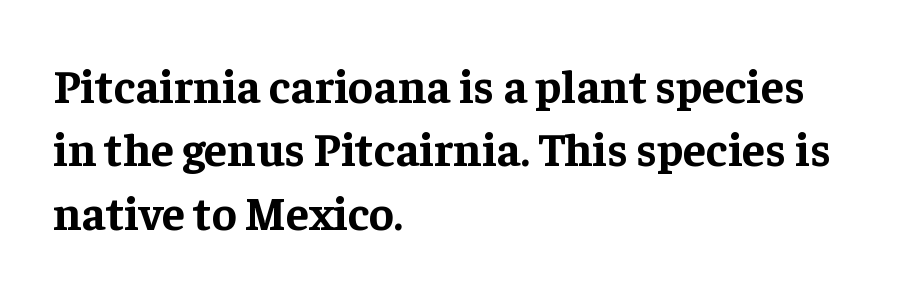
The image shows 47 px bold serif type, upright; set left-aligned, normal line spacing (1.35x), normal letter spacing, not underlined; low stroke contrast and a medium x-height.
